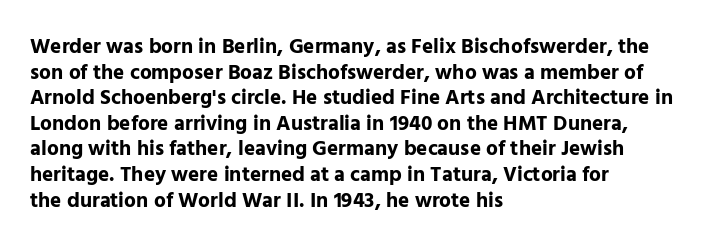
{"italic": "no", "bold": "yes", "underline": "no", "align": "left", "line_spacing_ratio": 1.22, "letter_spacing": "normal", "letter_spacing_em": 0.0, "glyph_px": 21}
